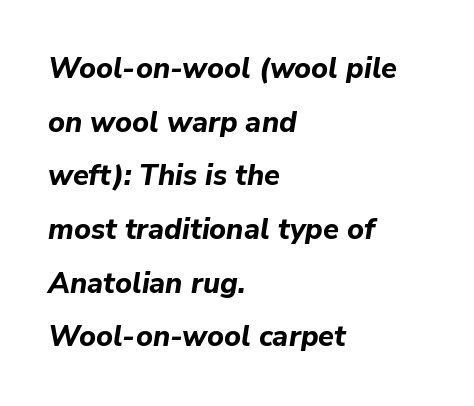
{"italic": "yes", "lean": "right", "slant_degrees": 9, "bold": "yes", "weight": "bold", "width": "normal", "stroke_contrast": "low", "x_height": "medium", "monospaced": "no", "underline": "no", "align": "left", "line_spacing_ratio": 1.85, "letter_spacing": "normal", "letter_spacing_em": 0.0, "glyph_px": 29}
